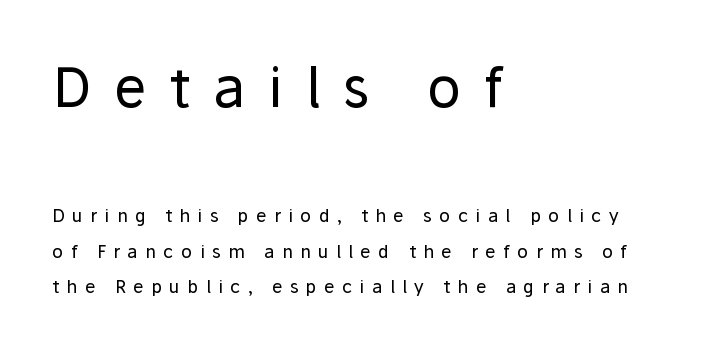
{"serif": "no", "italic": "no", "bold": "no", "weight": "regular", "width": "normal", "stroke_contrast": "low", "x_height": "medium", "monospaced": "no", "underline": "no", "align": "left", "line_spacing": "loose", "line_spacing_ratio": 1.97, "letter_spacing": "wide", "letter_spacing_em": 0.41, "larger_block": "first", "size_ratio": 3.06, "glyph_px": 55}
